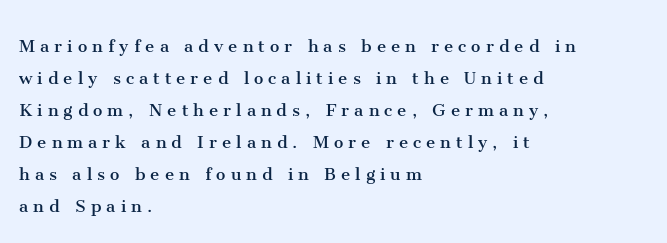
The image shows 21 px text type, upright; set left-aligned, normal line spacing (1.52x), unusually wide letter spacing (+0.24 em), not underlined.
